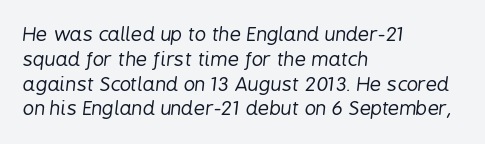
{"italic": "yes", "lean": "right", "slant_degrees": 6, "bold": "no", "underline": "no", "align": "left", "line_spacing_ratio": 1.24, "letter_spacing": "normal", "letter_spacing_em": 0.0, "glyph_px": 20}
